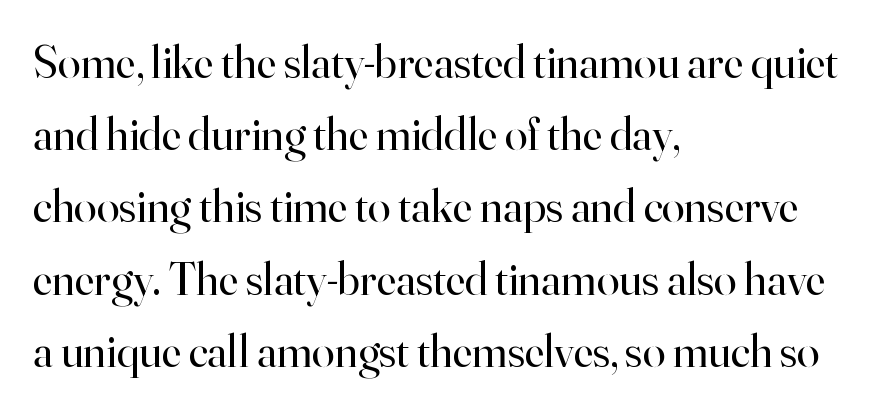
The image shows 46 px regular-weight serif type, upright; set left-aligned, normal line spacing (1.57x), normal letter spacing, not underlined; high stroke contrast and a small x-height.
